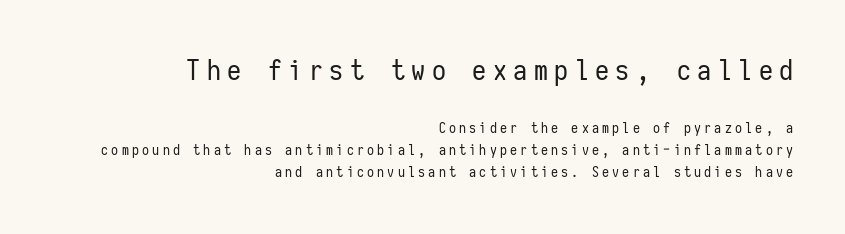
The image shows 28 px regular-weight, condensed sans-serif type, upright, monospaced; set right-aligned, normal line spacing (1.59x), unusually wide letter spacing (+0.23 em), not underlined; the first (top) block is 2.0x larger; low stroke contrast and a medium x-height.
